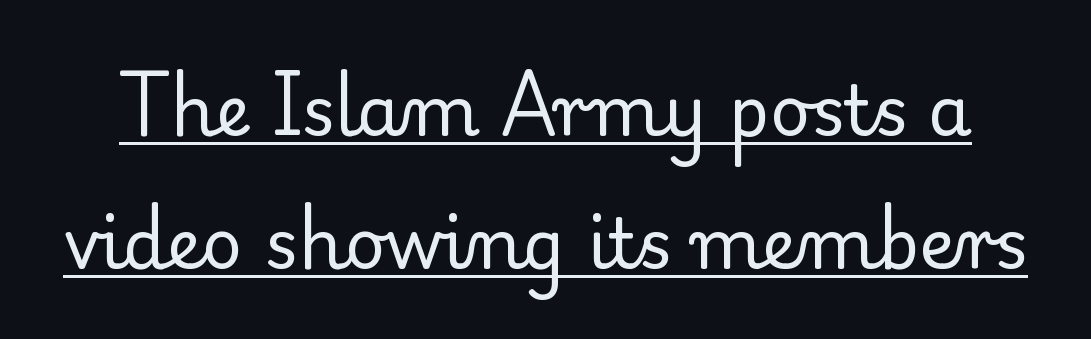
{"serif": "yes", "italic": "no", "bold": "no", "weight": "regular", "width": "normal", "stroke_contrast": "low", "x_height": "small", "monospaced": "no", "underline": "yes", "line_spacing": "loose", "line_spacing_ratio": 1.9, "letter_spacing": "normal", "letter_spacing_em": 0.0, "glyph_px": 70}
